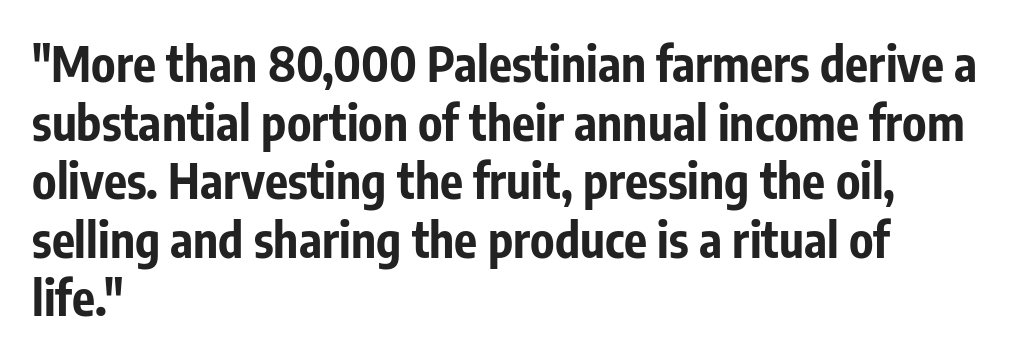
Q: Is the text bold? A: Yes.
Q: Is the text italic (slanted)? A: No, it is upright.
Q: Is the typeface a serif or a sans-serif typeface? A: Sans-serif.
Q: Is the text underlined? A: No.
Q: How is the paragraph aligned? A: Left-aligned.
Q: Is the spacing between letters normal or unusually wide? A: Normal.
Q: Width (condensed, normal, or wide)? A: Condensed.
Q: Stroke contrast? A: Low.
Q: x-height? A: Medium.
Q: Monospaced? A: No.
